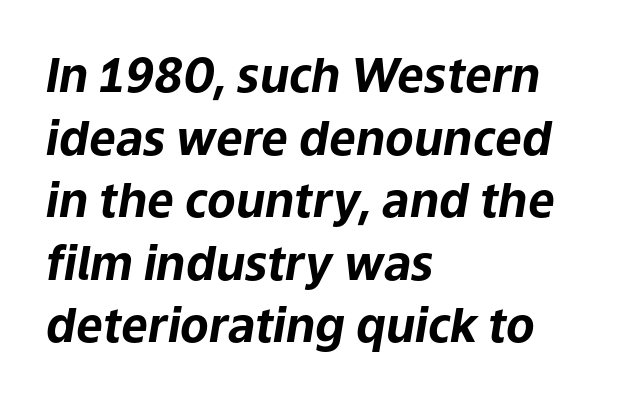
The image shows 47 px bold type, italic (leaning right); set left-aligned, normal line spacing (1.33x), normal letter spacing, not underlined; low stroke contrast and a medium x-height.
